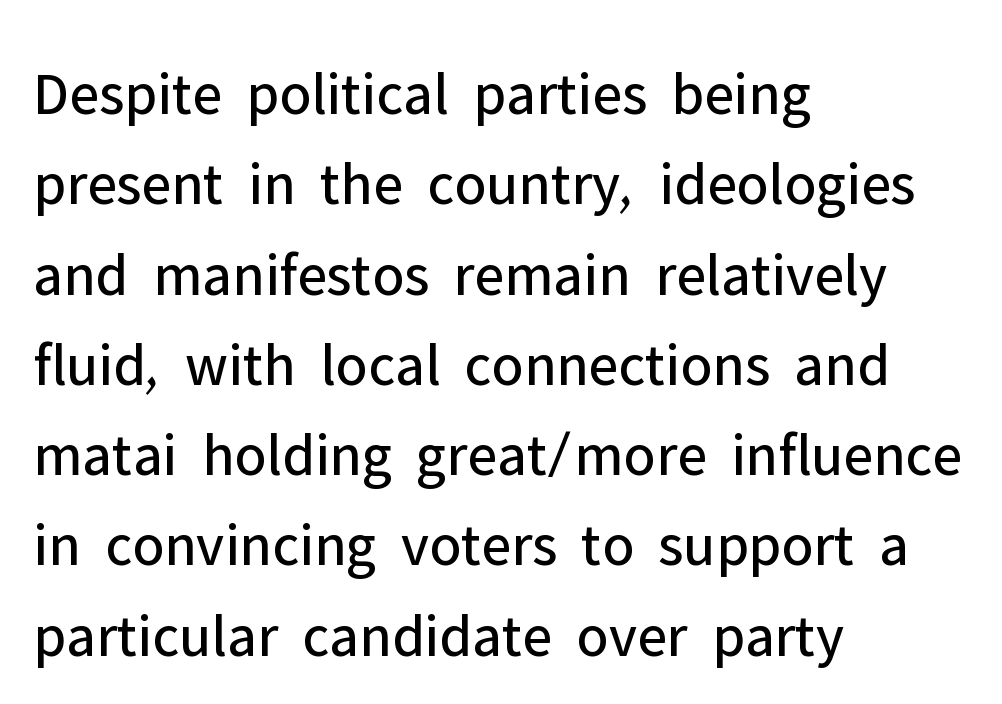
Q: Is the text bold? A: No.
Q: Is the text italic (slanted)? A: No, it is upright.
Q: Is the typeface a serif or a sans-serif typeface? A: Sans-serif.
Q: Is the text underlined? A: No.
Q: How is the paragraph aligned? A: Left-aligned.
Q: Is the spacing between letters normal or unusually wide? A: Normal.
Q: Is the spacing between lines tight, normal or loose? A: Normal.
Q: Width (condensed, normal, or wide)? A: Normal.
Q: Stroke contrast? A: Low.
Q: x-height? A: Medium.
Q: Monospaced? A: No.
